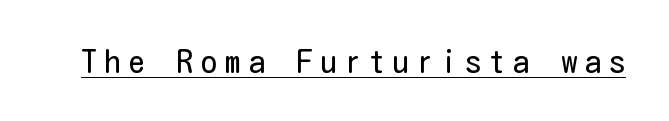
The image shows 32 px regular-weight, condensed sans-serif type, upright; set unusually wide letter spacing (+0.25 em), underlined; low stroke contrast and a medium x-height.
